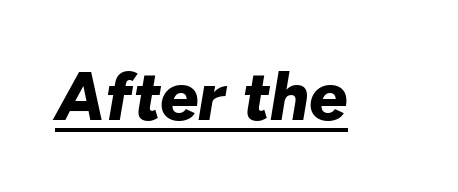
Q: Is the text bold? A: Yes.
Q: Is the text italic (slanted)? A: Yes, it leans right by about 10 degrees.
Q: Is the text underlined? A: Yes.
Q: Is the spacing between letters normal or unusually wide? A: Normal.
Q: Width (condensed, normal, or wide)? A: Normal.
Q: Stroke contrast? A: Low.
Q: x-height? A: Medium.
Q: Monospaced? A: No.
